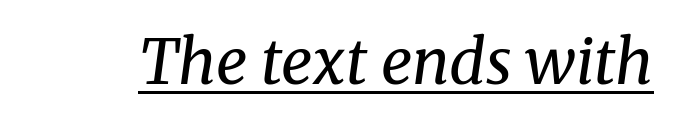
Q: Is the text bold? A: No.
Q: Is the text italic (slanted)? A: Yes, it leans right by about 8 degrees.
Q: Is the typeface a serif or a sans-serif typeface? A: Serif.
Q: Is the text underlined? A: Yes.
Q: Is the spacing between letters normal or unusually wide? A: Normal.
Q: Width (condensed, normal, or wide)? A: Normal.
Q: Stroke contrast? A: Medium.
Q: x-height? A: Medium.
Q: Monospaced? A: No.
